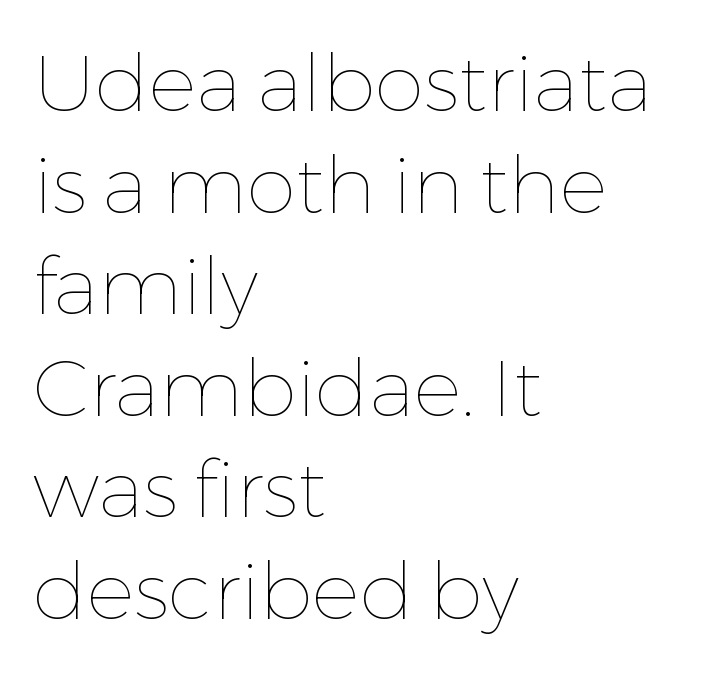
Spacing verdict: proportional, widths tailored to each character. The tracking reads as untouched default to a designer's eye. Stem width sits at or under what a default text font uses. The string is rendered with underlining switched off. The lines are quadded left. Designer's note — italics off, roman on.
